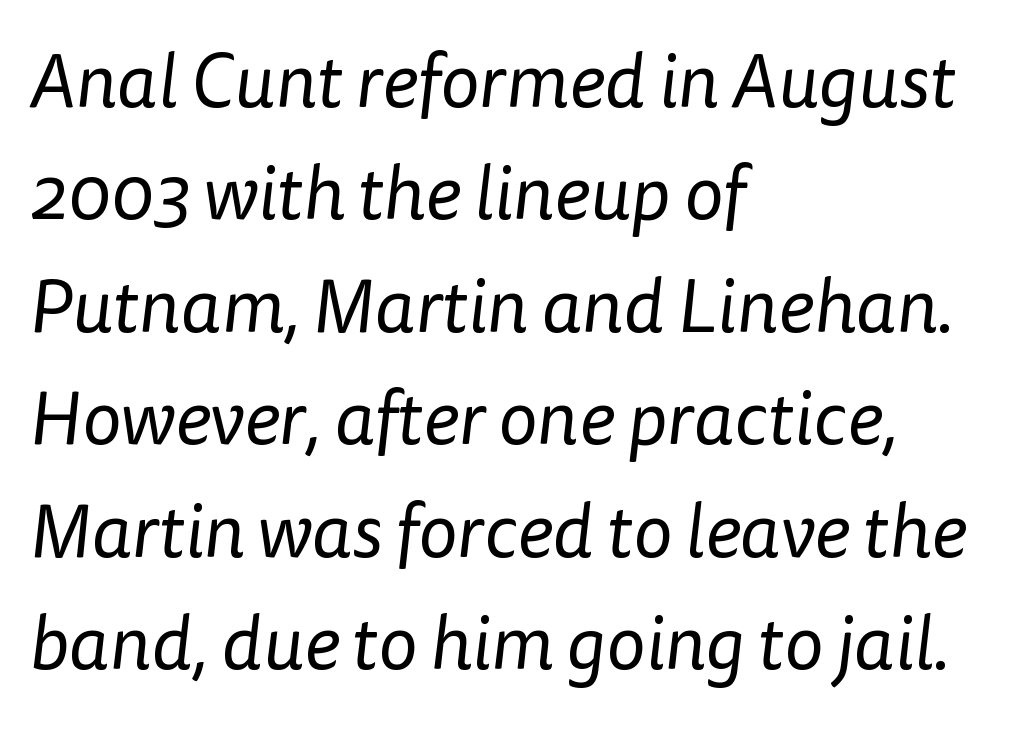
Whoever set this chose a conventional vertical rhythm. In CSS terms this would be text-align: left. Stems here are at most as thick as an everyday book face. Descenders are the only things crossing below the line. The rendering keeps characters at their native spacing. Is this a fixed-width face? No — the glyphs have proportional, varying widths.
